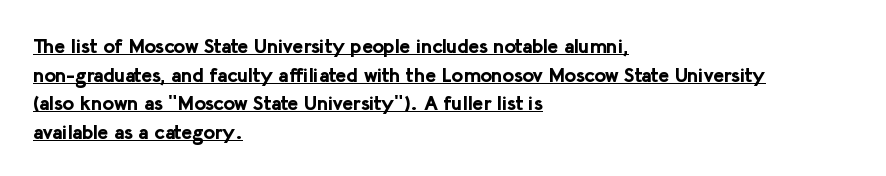
Layout note: lines flush left. The passage shown stacks its lines at a standard gap. The specimen includes a rule beneath the text block's lines. The letters stand upright; this is a roman face.
